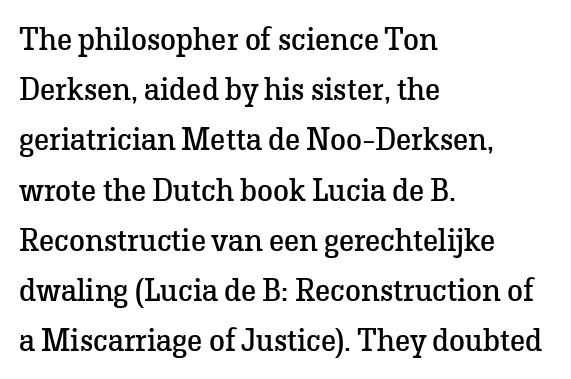
The image shows 32 px regular-weight serif type, upright; set left-aligned, normal line spacing (1.57x), normal letter spacing, not underlined; low stroke contrast and a medium x-height.
